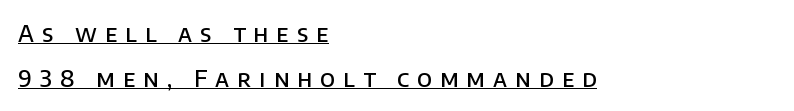
Q: Is the text bold? A: Semi-bold.
Q: Is the text italic (slanted)? A: No, it is upright.
Q: Is the text underlined? A: Yes.
Q: How is the paragraph aligned? A: Left-aligned.
Q: Is the spacing between letters normal or unusually wide? A: Unusually wide.
Q: Is the spacing between lines tight, normal or loose? A: Loose.
